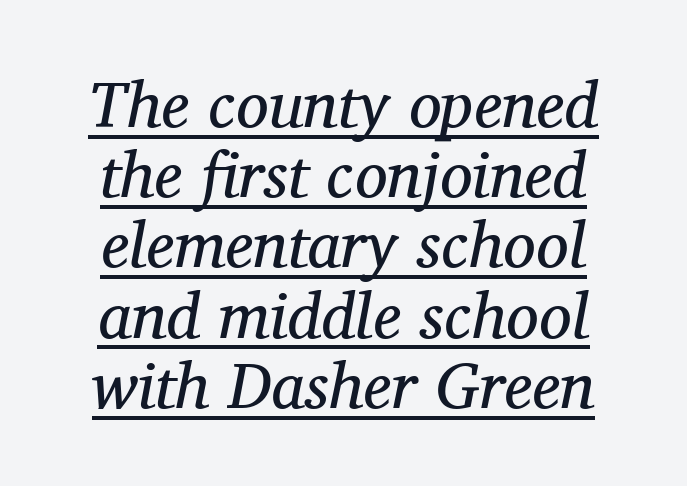
Q: Is the text bold? A: No.
Q: Is the text italic (slanted)? A: Yes, it leans right by about 11 degrees.
Q: Is the typeface a serif or a sans-serif typeface? A: Serif.
Q: Is the text underlined? A: Yes.
Q: How is the paragraph aligned? A: Centered.
Q: Is the spacing between letters normal or unusually wide? A: Normal.
Q: Is the spacing between lines tight, normal or loose? A: Tight.
Q: Width (condensed, normal, or wide)? A: Normal.
Q: Stroke contrast? A: Medium.
Q: x-height? A: Medium.
Q: Monospaced? A: No.
